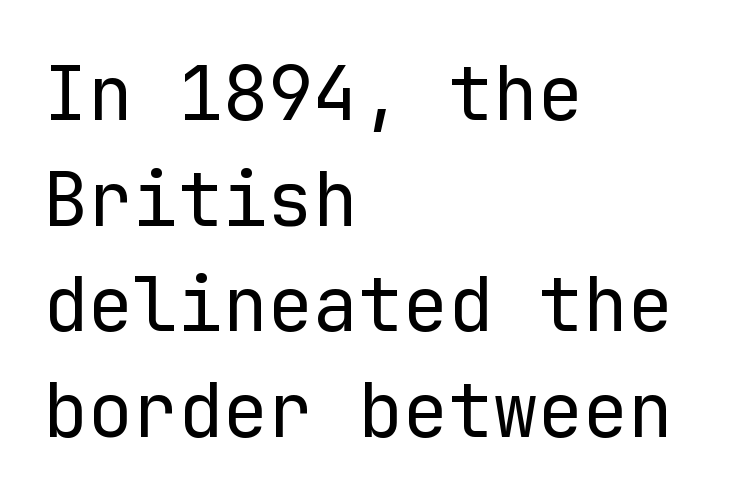
The image shows 75 px regular-weight sans-serif type, upright, monospaced; set left-aligned, normal line spacing (1.41x), normal letter spacing, not underlined; low stroke contrast and a medium x-height.
